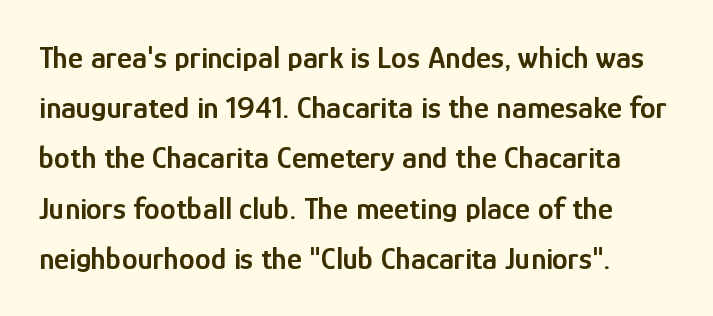
{"serif": "no", "italic": "no", "bold": "semi", "weight": "semibold", "width": "condensed", "stroke_contrast": "low", "x_height": "medium", "monospaced": "no", "underline": "no", "align": "left", "line_spacing": "normal", "line_spacing_ratio": 1.57, "letter_spacing": "normal", "letter_spacing_em": 0.0, "glyph_px": 32}
